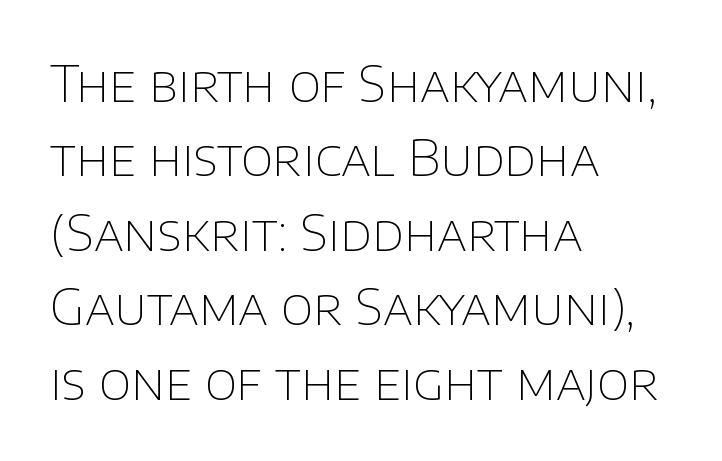
Q: Is the text bold? A: No.
Q: Is the text italic (slanted)? A: No, it is upright.
Q: Is the typeface a serif or a sans-serif typeface? A: Sans-serif.
Q: Is the text underlined? A: No.
Q: How is the paragraph aligned? A: Left-aligned.
Q: Is the spacing between letters normal or unusually wide? A: Normal.
Q: Is the spacing between lines tight, normal or loose? A: Normal.
Q: Width (condensed, normal, or wide)? A: Normal.
Q: Stroke contrast? A: Low.
Q: x-height? A: Large.
Q: Monospaced? A: No.
